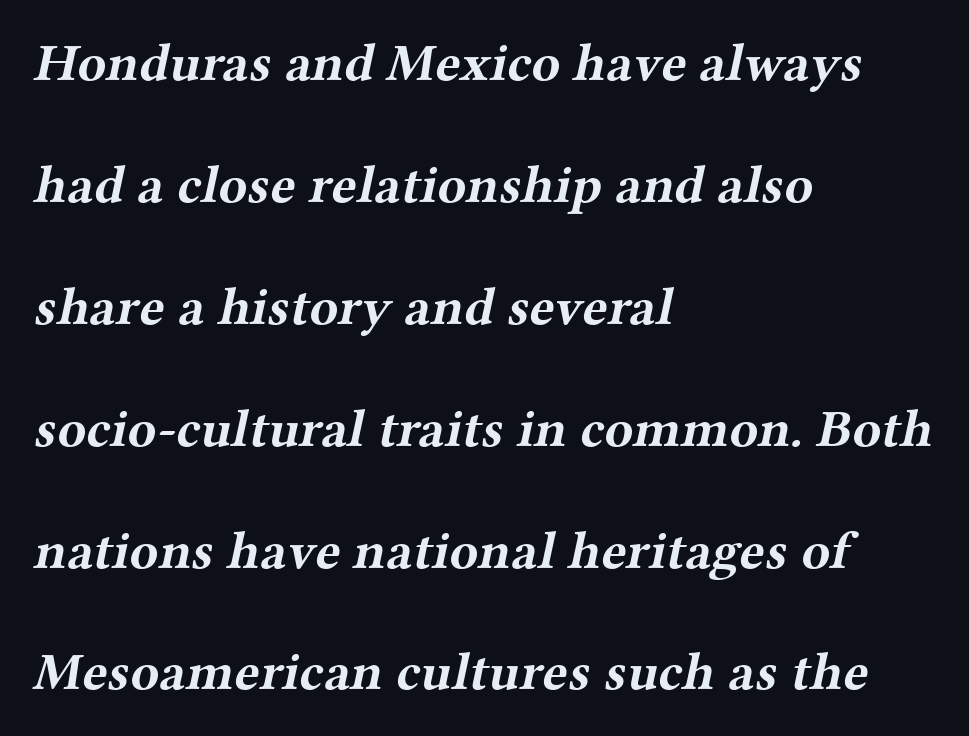
The image shows 53 px bold, wide serif type; set left-aligned, loose line spacing (2.3x), normal letter spacing, not underlined; medium stroke contrast and a medium x-height.
